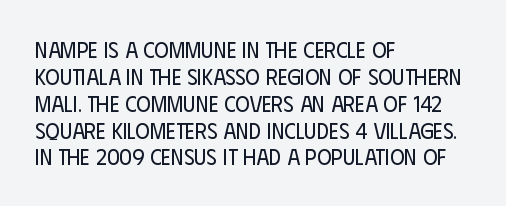
{"italic": "no", "bold": "no", "underline": "no", "align": "left", "line_spacing_ratio": 1.22, "letter_spacing": "normal", "letter_spacing_em": 0.0, "glyph_px": 22}
